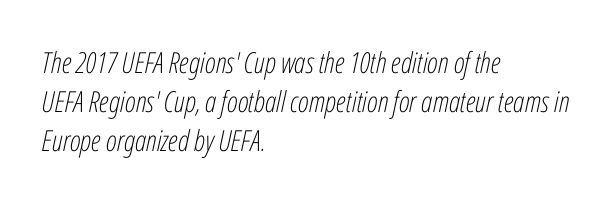
The image shows 29 px light, condensed type, italic (leaning right); set left-aligned, normal line spacing (1.35x), normal letter spacing, not underlined; low stroke contrast and a medium x-height.
